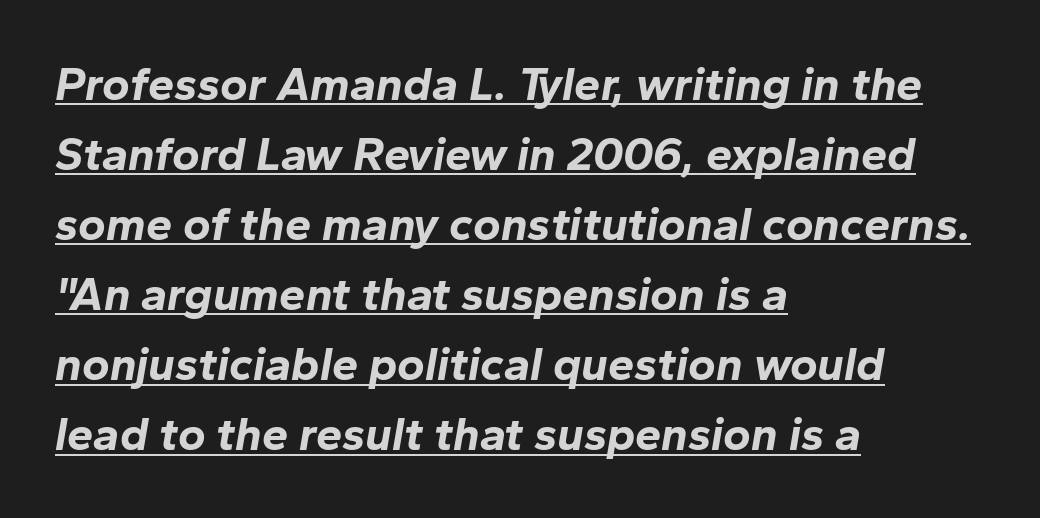
{"italic": "yes", "lean": "right", "slant_degrees": 10, "bold": "yes", "weight": "bold", "width": "normal", "stroke_contrast": "low", "x_height": "medium", "monospaced": "no", "underline": "yes", "align": "left", "line_spacing": "normal", "line_spacing_ratio": 1.49, "letter_spacing": "normal", "letter_spacing_em": 0.0, "glyph_px": 47}
